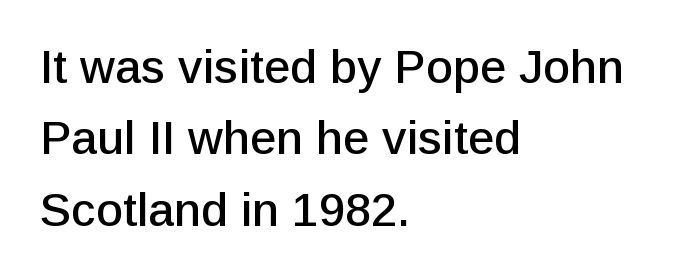
{"serif": "no", "italic": "no", "width": "normal", "stroke_contrast": "low", "x_height": "medium", "monospaced": "no", "underline": "no", "align": "left", "line_spacing": "normal", "line_spacing_ratio": 1.52, "letter_spacing": "normal", "letter_spacing_em": 0.0, "glyph_px": 47}
